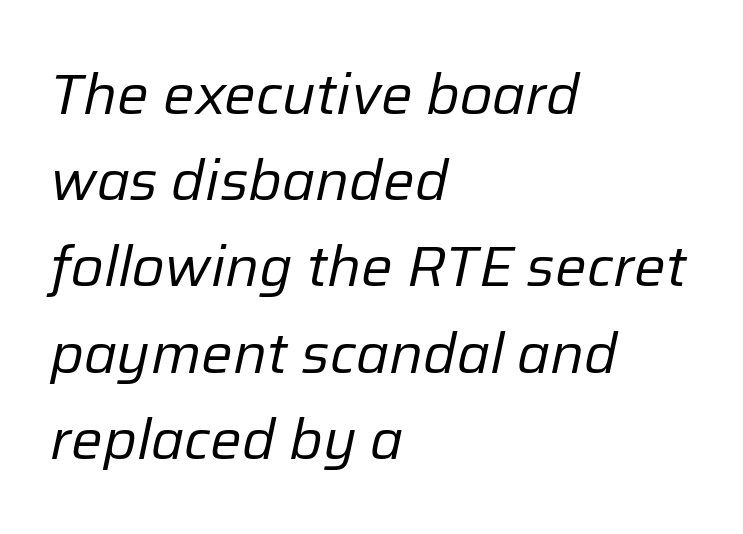
The image shows 56 px regular-weight type, italic (leaning right); set left-aligned, normal line spacing (1.54x), normal letter spacing, not underlined; low stroke contrast and a medium x-height.
